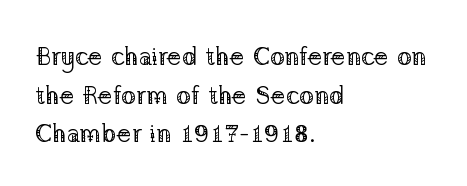
Q: Is the text bold? A: No.
Q: Is the text italic (slanted)? A: No, it is upright.
Q: Is the text underlined? A: No.
Q: How is the paragraph aligned? A: Left-aligned.
Q: Is the spacing between letters normal or unusually wide? A: Normal.
Q: Is the spacing between lines tight, normal or loose? A: Normal.
